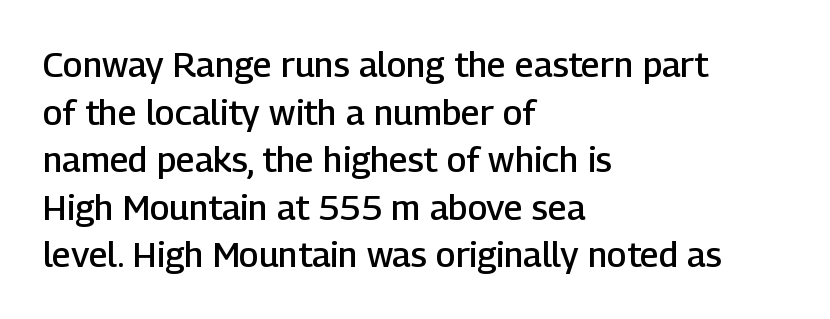
Q: Is the text bold? A: Semi-bold.
Q: Is the text italic (slanted)? A: No, it is upright.
Q: Is the typeface a serif or a sans-serif typeface? A: Sans-serif.
Q: Is the text underlined? A: No.
Q: How is the paragraph aligned? A: Left-aligned.
Q: Is the spacing between letters normal or unusually wide? A: Normal.
Q: Is the spacing between lines tight, normal or loose? A: Normal.
Q: Width (condensed, normal, or wide)? A: Normal.
Q: Stroke contrast? A: Low.
Q: x-height? A: Medium.
Q: Monospaced? A: No.
